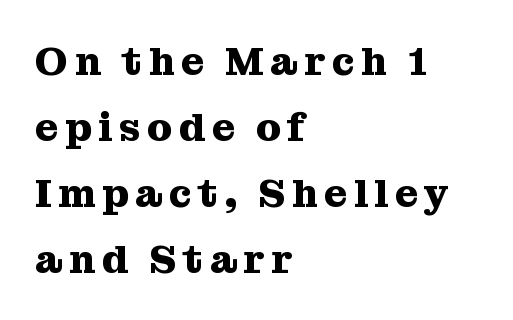
The image shows 40 px heavy serif type, upright; set left-aligned, normal line spacing (1.65x), not underlined; medium stroke contrast and a medium x-height.
